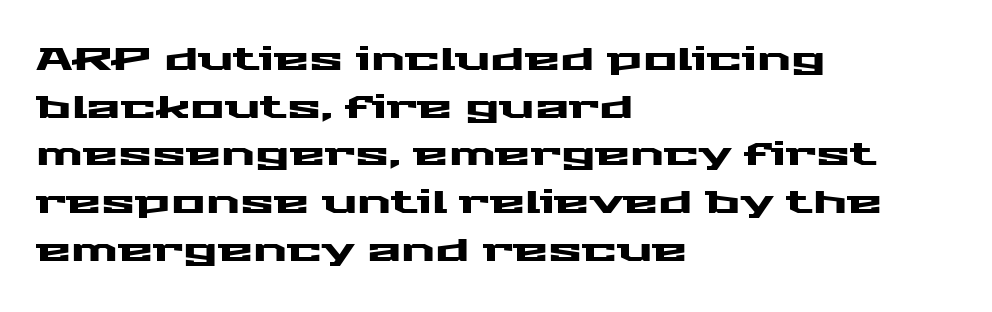
{"serif": "no", "italic": "no", "width": "wide", "stroke_contrast": "medium", "x_height": "medium", "monospaced": "no", "underline": "no", "align": "left", "line_spacing": "normal", "line_spacing_ratio": 1.49, "letter_spacing": "normal", "letter_spacing_em": 0.0, "glyph_px": 32}
